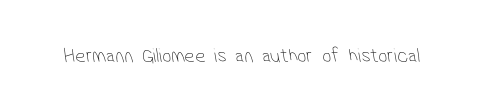
Q: Is the text bold? A: No.
Q: Is the text underlined? A: No.
Q: Is the spacing between letters normal or unusually wide? A: Normal.
